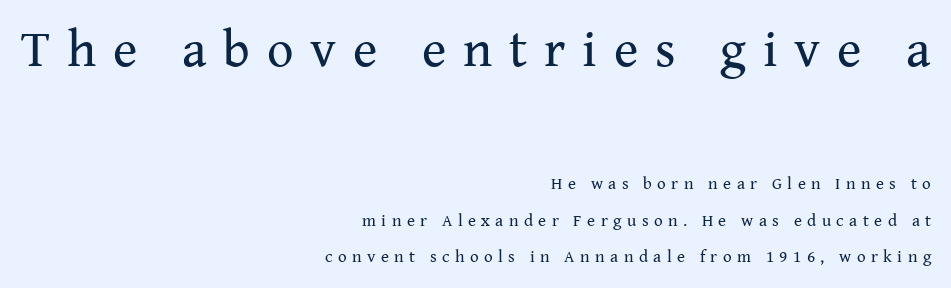
{"serif": "yes", "italic": "no", "bold": "no", "weight": "regular", "width": "normal", "stroke_contrast": "medium", "x_height": "medium", "monospaced": "no", "underline": "no", "align": "right", "line_spacing": "loose", "line_spacing_ratio": 2.16, "letter_spacing": "wide", "letter_spacing_em": 0.32, "larger_block": "first", "size_ratio": 3.06, "glyph_px": 52}
